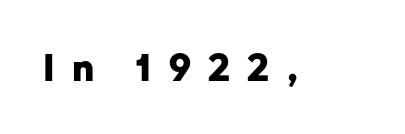
Set as a true bold cut, around the 700 mark. Check under the words: just untouched page. Looks like regular typesetting: each glyph gets only the width it needs. In terms of letterform style, serifs are entirely absent. A typesetter would call this heavily tracked-out type. Nope, not italic — everything's standing straight.
